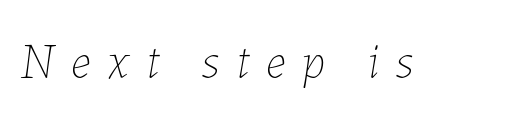
Q: Is the text bold? A: No.
Q: Is the text italic (slanted)? A: Yes, it leans right by about 7 degrees.
Q: Is the text underlined? A: No.
Q: Is the spacing between letters normal or unusually wide? A: Unusually wide.
Q: Width (condensed, normal, or wide)? A: Normal.
Q: Stroke contrast? A: Low.
Q: x-height? A: Medium.
Q: Monospaced? A: No.
